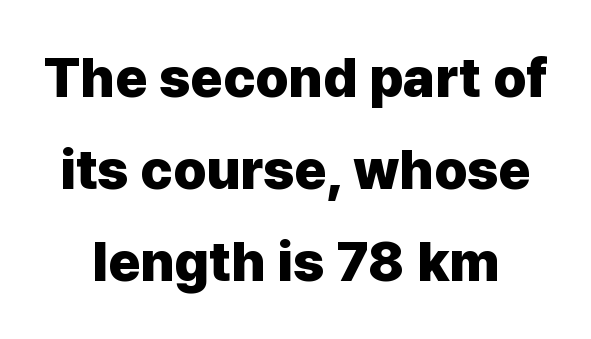
{"serif": "no", "italic": "no", "bold": "yes", "weight": "heavy", "width": "normal", "stroke_contrast": "low", "x_height": "medium", "monospaced": "no", "underline": "no", "line_spacing": "normal", "line_spacing_ratio": 1.67, "letter_spacing": "normal", "letter_spacing_em": 0.0, "glyph_px": 55}
